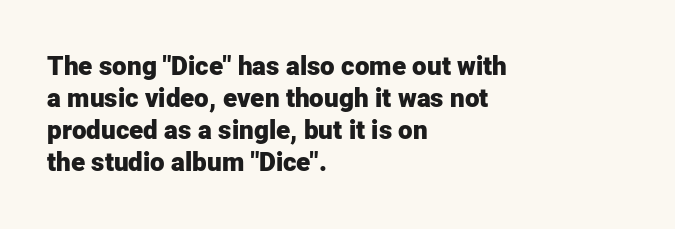
{"italic": "no", "bold": "yes", "underline": "no", "align": "left", "line_spacing_ratio": 1.23, "letter_spacing": "normal", "letter_spacing_em": 0.0, "glyph_px": 26}
